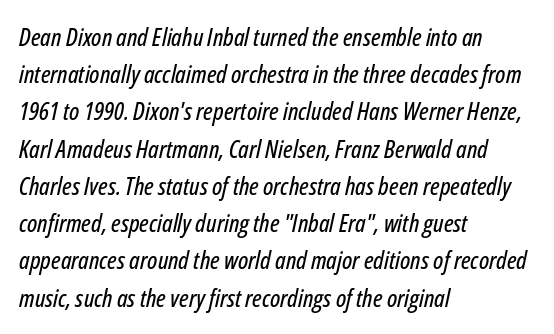
Slant detected: the letters are inclined. The zone under the glyphs is completely vacant. Typeset ragged right — the left edge is the straight one. Compared with typical body copy, the letter spacing here is the same.
